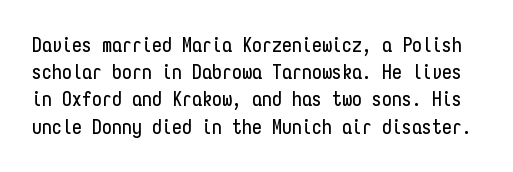
This is roman type, the default non-slanted kind. Check under the words: just untouched page. No extra tracking has been applied to these lines. The vertical gap from one line to the next is medium.
